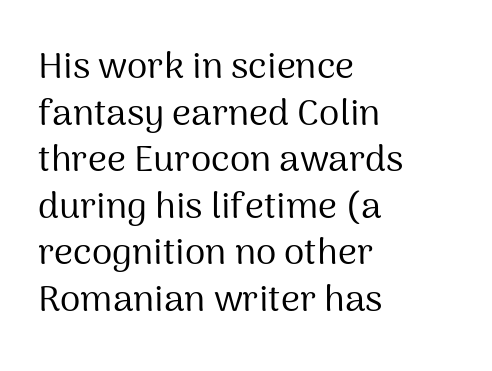
Q: Is the text bold? A: No.
Q: Is the text italic (slanted)? A: No, it is upright.
Q: Is the typeface a serif or a sans-serif typeface? A: Sans-serif.
Q: Is the text underlined? A: No.
Q: How is the paragraph aligned? A: Left-aligned.
Q: Is the spacing between letters normal or unusually wide? A: Normal.
Q: Is the spacing between lines tight, normal or loose? A: Normal.
Q: Width (condensed, normal, or wide)? A: Normal.
Q: Stroke contrast? A: Medium.
Q: x-height? A: Medium.
Q: Monospaced? A: No.
